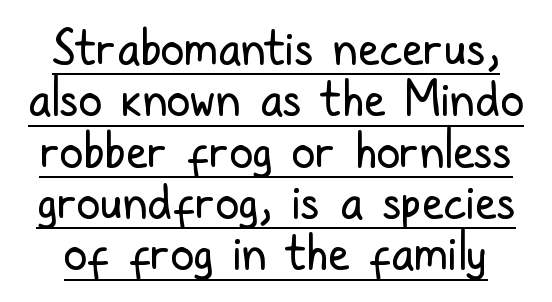
Q: Is the text bold? A: No.
Q: Is the text italic (slanted)? A: No, it is upright.
Q: Is the typeface a serif or a sans-serif typeface? A: Sans-serif.
Q: Is the text underlined? A: Yes.
Q: Is the spacing between letters normal or unusually wide? A: Normal.
Q: Is the spacing between lines tight, normal or loose? A: Tight.
Q: Width (condensed, normal, or wide)? A: Condensed.
Q: Stroke contrast? A: Low.
Q: x-height? A: Medium.
Q: Monospaced? A: No.
